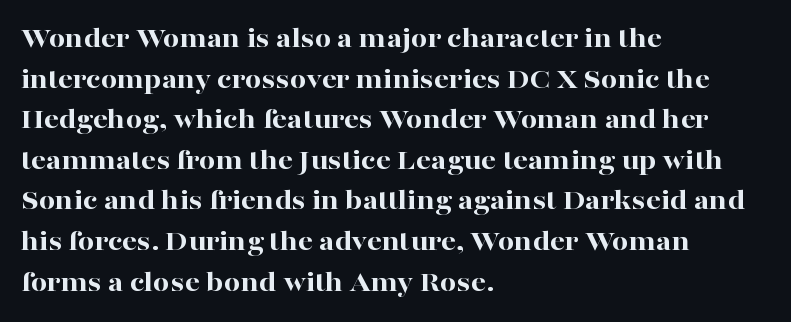
Short and long lines alike share a common starting point at left. What weight is shown? A full bold with thick strokes. Students, note that the glyphs here touch the page at normal intervals. A normal amount of white space separates one row of letters from the next.
